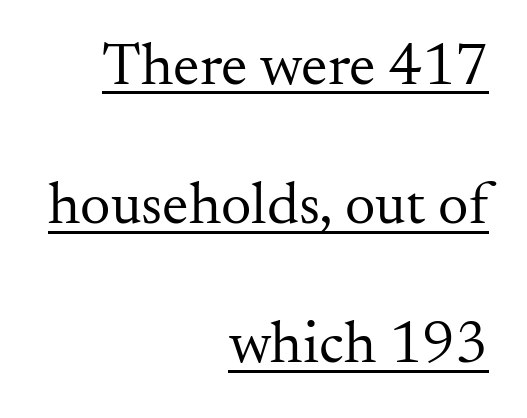
Q: Is the text bold? A: No.
Q: Is the text italic (slanted)? A: No, it is upright.
Q: Is the typeface a serif or a sans-serif typeface? A: Serif.
Q: Is the text underlined? A: Yes.
Q: How is the paragraph aligned? A: Right-aligned.
Q: Is the spacing between letters normal or unusually wide? A: Normal.
Q: Is the spacing between lines tight, normal or loose? A: Loose.
Q: Width (condensed, normal, or wide)? A: Normal.
Q: Stroke contrast? A: Medium.
Q: x-height? A: Small.
Q: Monospaced? A: No.
